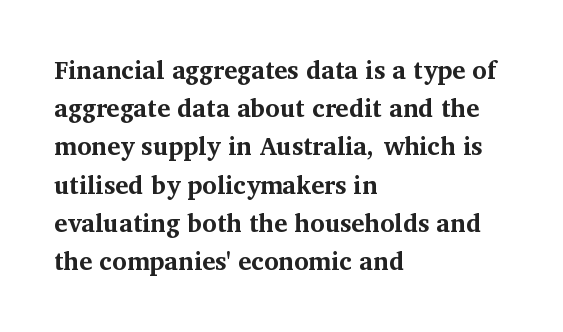
Q: Is the text bold? A: Yes.
Q: Is the text italic (slanted)? A: No, it is upright.
Q: Is the text underlined? A: No.
Q: How is the paragraph aligned? A: Left-aligned.
Q: Is the spacing between letters normal or unusually wide? A: Normal.
Q: Is the spacing between lines tight, normal or loose? A: Normal.
